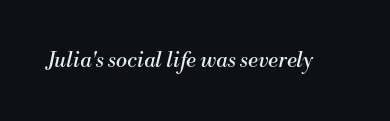
Q: Is the text bold? A: No.
Q: Is the text italic (slanted)? A: Yes, it leans right by about 13 degrees.
Q: Is the text underlined? A: No.
Q: Is the spacing between letters normal or unusually wide? A: Normal.
